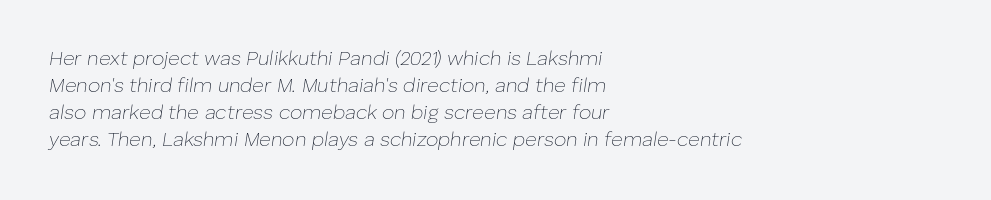
{"italic": "yes", "lean": "right", "slant_degrees": 8, "bold": "no", "underline": "no", "align": "left", "line_spacing": "normal", "line_spacing_ratio": 1.35, "letter_spacing": "normal", "letter_spacing_em": 0.0, "glyph_px": 20}
